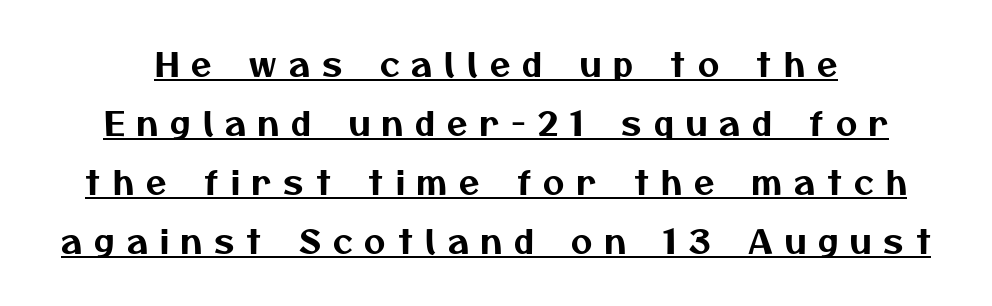
Q: Is the typeface a serif or a sans-serif typeface? A: Sans-serif.
Q: Is the text underlined? A: Yes.
Q: Is the spacing between letters normal or unusually wide? A: Unusually wide.
Q: Width (condensed, normal, or wide)? A: Normal.
Q: Stroke contrast? A: Medium.
Q: x-height? A: Medium.
Q: Monospaced? A: No.
